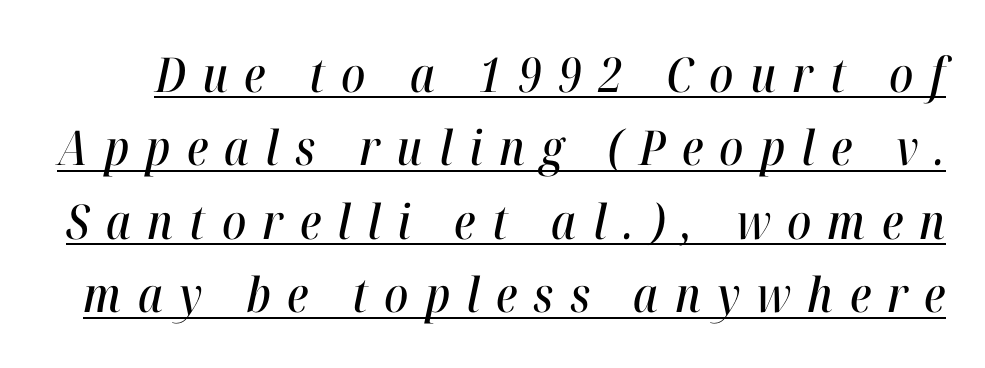
{"italic": "yes", "lean": "right", "slant_degrees": 12, "width": "condensed", "stroke_contrast": "high", "x_height": "medium", "monospaced": "no", "underline": "yes", "line_spacing": "normal", "line_spacing_ratio": 1.53, "letter_spacing": "wide", "letter_spacing_em": 0.34, "glyph_px": 48}
